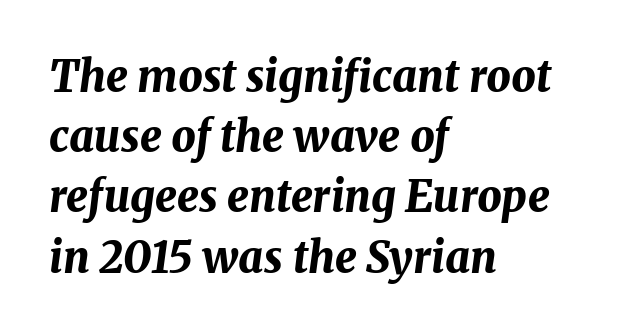
The image shows 43 px bold type, italic (leaning right); set left-aligned, normal line spacing (1.4x), normal letter spacing, not underlined; medium stroke contrast and a medium x-height.
